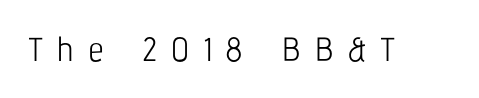
Q: Is the text bold? A: No.
Q: Is the text italic (slanted)? A: No, it is upright.
Q: Is the typeface a serif or a sans-serif typeface? A: Sans-serif.
Q: Is the text underlined? A: No.
Q: Is the spacing between letters normal or unusually wide? A: Unusually wide.
Q: Width (condensed, normal, or wide)? A: Condensed.
Q: Stroke contrast? A: Low.
Q: x-height? A: Medium.
Q: Monospaced? A: No.
